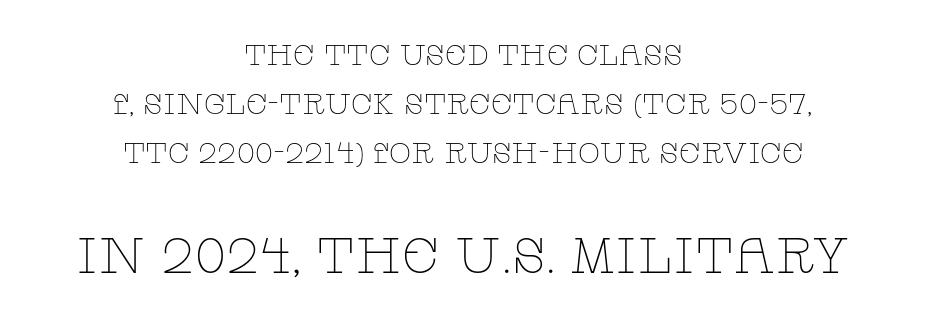
The image shows 50 px thin, wide serif type, upright; set centered, normal line spacing (1.69x), normal letter spacing, not underlined; the second (bottom) block is 1.72x larger; low stroke contrast and a large x-height.
